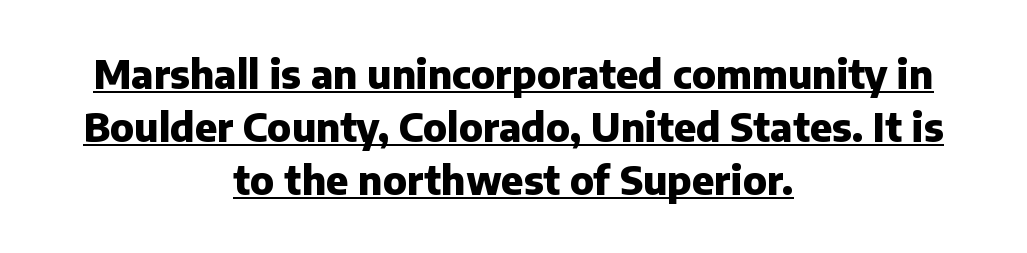
{"serif": "no", "italic": "no", "bold": "yes", "weight": "heavy", "width": "normal", "stroke_contrast": "low", "x_height": "medium", "monospaced": "no", "underline": "yes", "align": "center", "line_spacing": "normal", "line_spacing_ratio": 1.36, "letter_spacing": "normal", "letter_spacing_em": 0.0, "glyph_px": 39}
